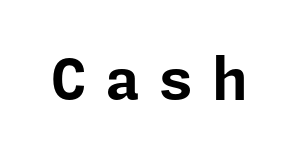
{"serif": "no", "italic": "no", "bold": "yes", "weight": "bold", "width": "normal", "stroke_contrast": "low", "x_height": "medium", "underline": "no", "letter_spacing": "wide", "letter_spacing_em": 0.31, "glyph_px": 58}
